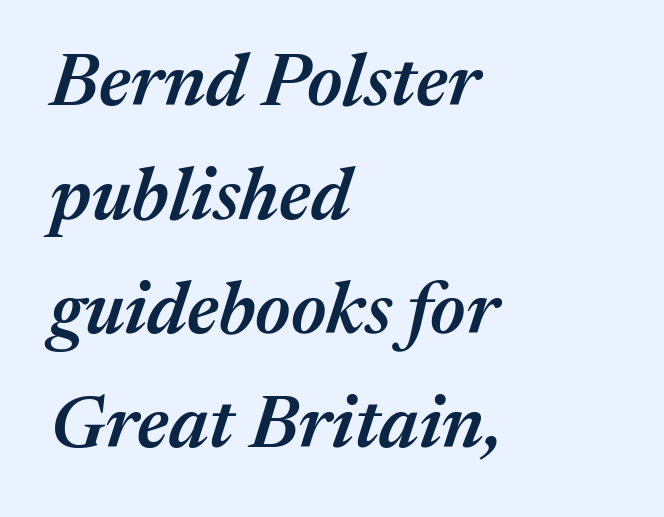
The letters are semibold — heavier than regular but short of a full bold. Clear beneath every line of the passage. This sample keeps an unexceptional amount of space between lines. Compared with typical body copy, the letter spacing here is the same. This sample is left-justified, so line endings fall wherever the words run out. The letters advance in unequal steps, a hallmark of proportional type.
